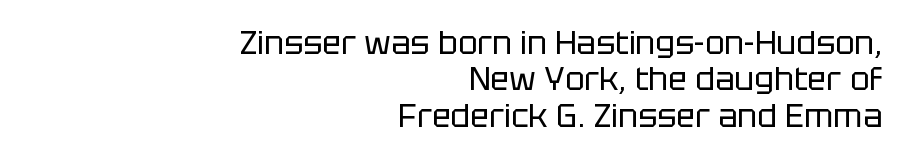
Q: Is the text bold? A: No.
Q: Is the text italic (slanted)? A: No, it is upright.
Q: Is the typeface a serif or a sans-serif typeface? A: Sans-serif.
Q: Is the text underlined? A: No.
Q: How is the paragraph aligned? A: Right-aligned.
Q: Is the spacing between letters normal or unusually wide? A: Normal.
Q: Is the spacing between lines tight, normal or loose? A: Tight.
Q: Width (condensed, normal, or wide)? A: Normal.
Q: Stroke contrast? A: Low.
Q: x-height? A: Large.
Q: Monospaced? A: No.
